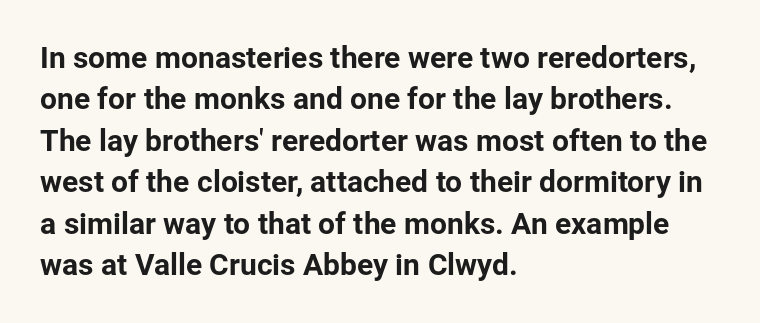
Posture: upright roman. The passage shown is typed in a proportional face where columns would drift. Standard letterfit; no display-style spreading of the glyphs. Glance below the letters and you will spot only blank space.
